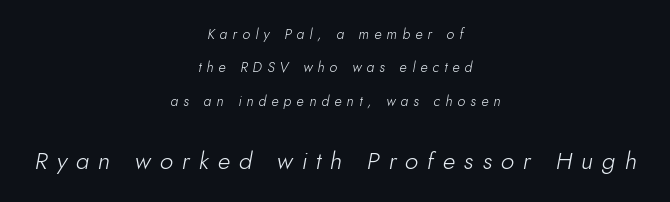
The image shows 24 px text type, italic (leaning right); set centered, loose line spacing (2.39x), unusually wide letter spacing (+0.37 em), not underlined; the second (bottom) block is 1.71x larger.
